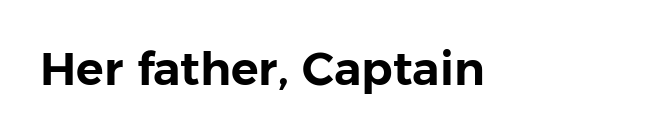
{"serif": "no", "italic": "no", "width": "normal", "stroke_contrast": "low", "x_height": "medium", "monospaced": "no", "underline": "no", "letter_spacing": "normal", "letter_spacing_em": 0.0, "glyph_px": 46}
